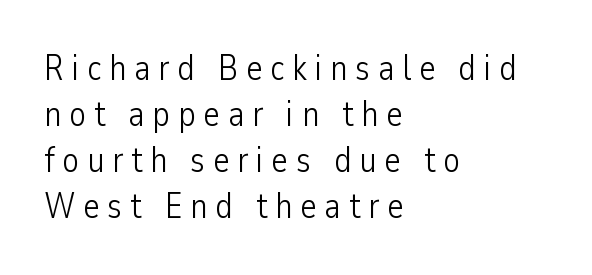
The image shows 35 px light, condensed sans-serif type, upright; set left-aligned, normal line spacing (1.31x), unusually wide letter spacing (+0.22 em), not underlined; low stroke contrast and a medium x-height.
